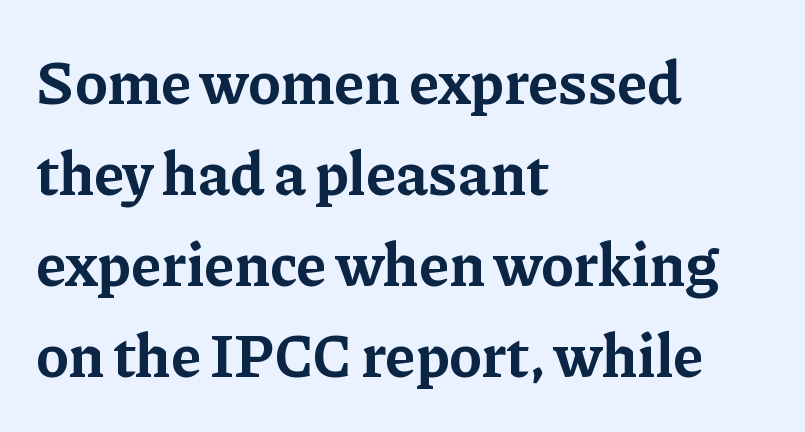
Q: Is the text bold? A: Yes.
Q: Is the text italic (slanted)? A: No, it is upright.
Q: Is the typeface a serif or a sans-serif typeface? A: Serif.
Q: Is the text underlined? A: No.
Q: How is the paragraph aligned? A: Left-aligned.
Q: Is the spacing between letters normal or unusually wide? A: Normal.
Q: Is the spacing between lines tight, normal or loose? A: Normal.
Q: Width (condensed, normal, or wide)? A: Normal.
Q: Stroke contrast? A: Low.
Q: x-height? A: Medium.
Q: Monospaced? A: No.
